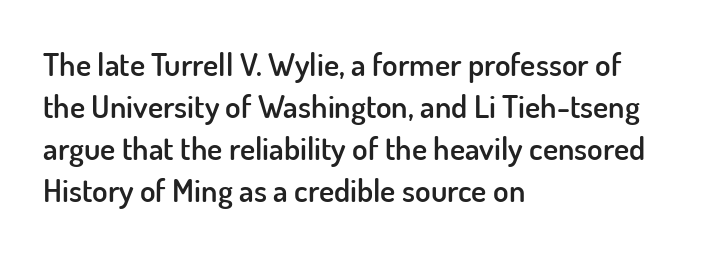
The image shows 32 px semibold sans-serif type, upright; set left-aligned, normal line spacing (1.31x), normal letter spacing, not underlined; low stroke contrast and a small x-height.
